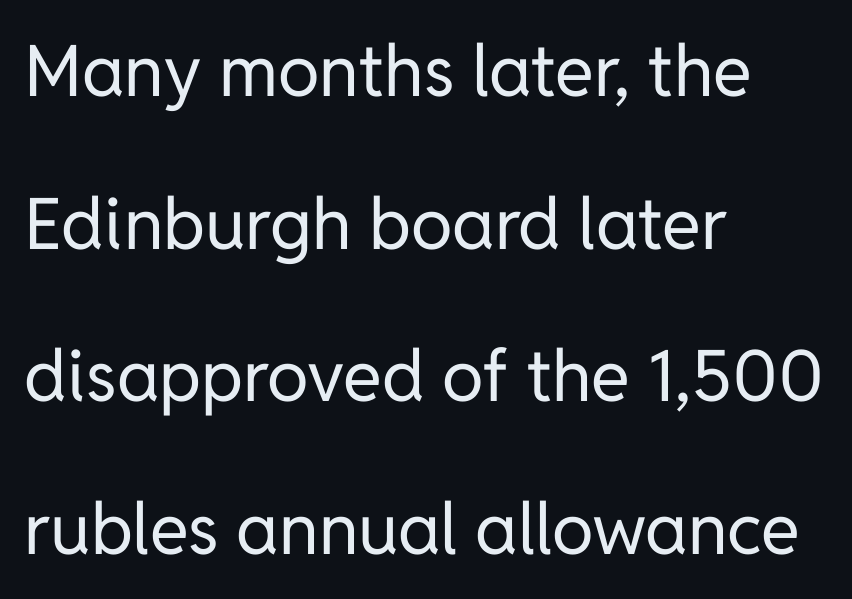
The image shows 71 px regular-weight sans-serif type, upright; set left-aligned, loose line spacing (2.15x), normal letter spacing, not underlined; low stroke contrast and a medium x-height.
